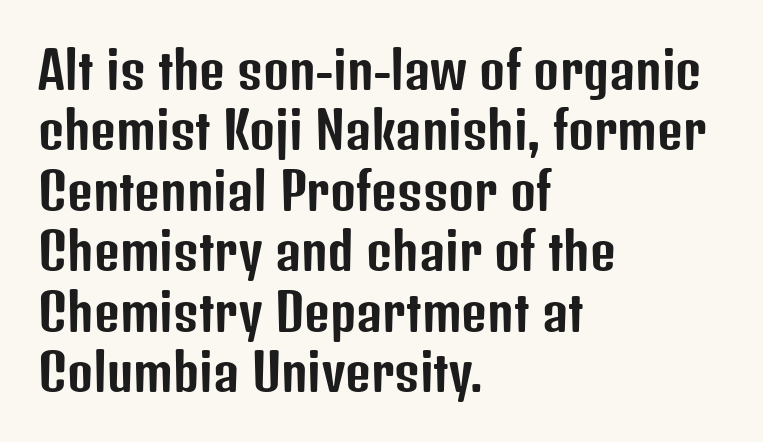
Q: Is the text italic (slanted)? A: No, it is upright.
Q: Is the typeface a serif or a sans-serif typeface? A: Sans-serif.
Q: Is the text underlined? A: No.
Q: How is the paragraph aligned? A: Left-aligned.
Q: Is the spacing between letters normal or unusually wide? A: Normal.
Q: Width (condensed, normal, or wide)? A: Condensed.
Q: Stroke contrast? A: Low.
Q: x-height? A: Medium.
Q: Monospaced? A: No.
